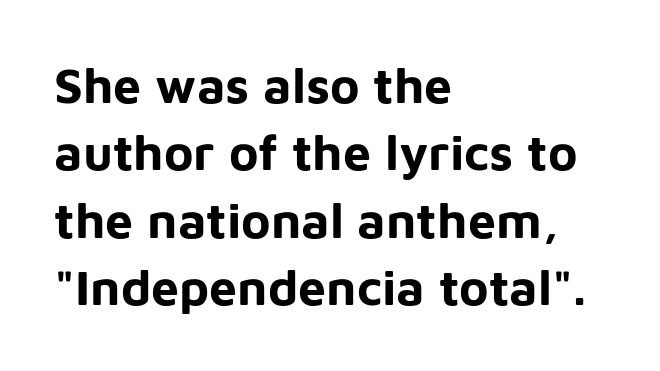
{"serif": "no", "italic": "no", "bold": "yes", "weight": "bold", "width": "normal", "stroke_contrast": "low", "x_height": "medium", "monospaced": "no", "underline": "no", "align": "left", "line_spacing": "normal", "line_spacing_ratio": 1.35, "letter_spacing": "normal", "letter_spacing_em": 0.0, "glyph_px": 50}
